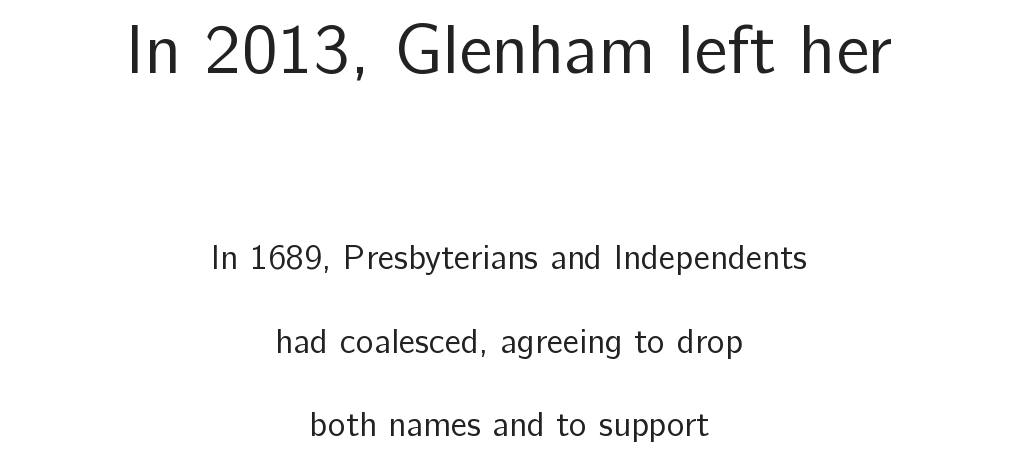
{"serif": "no", "italic": "no", "bold": "no", "weight": "regular", "width": "normal", "stroke_contrast": "low", "x_height": "medium", "monospaced": "no", "underline": "no", "align": "center", "line_spacing": "loose", "line_spacing_ratio": 2.45, "letter_spacing": "normal", "letter_spacing_em": 0.0, "larger_block": "first", "size_ratio": 2.03, "glyph_px": 69}
